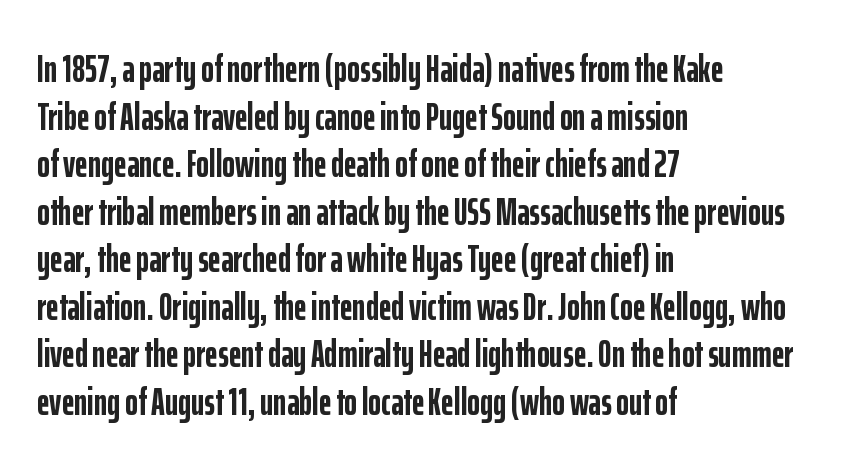
{"serif": "no", "italic": "no", "bold": "yes", "weight": "semibold", "width": "condensed", "stroke_contrast": "low", "x_height": "medium", "monospaced": "no", "underline": "no", "align": "left", "line_spacing_ratio": 1.22, "letter_spacing": "normal", "letter_spacing_em": 0.0, "glyph_px": 39}
